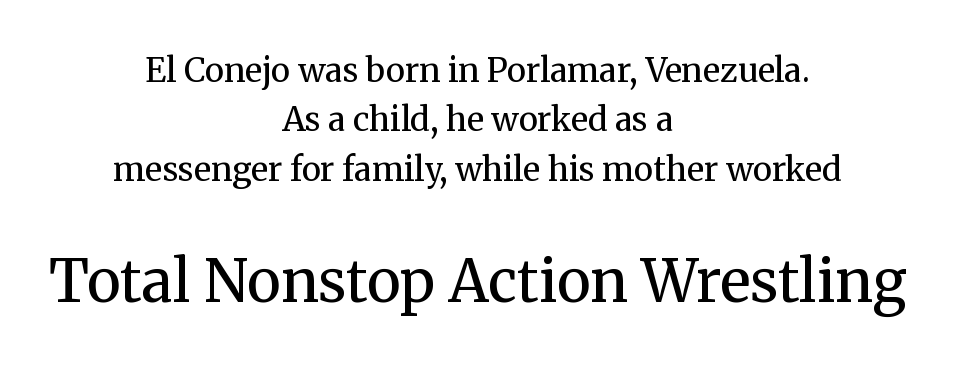
Q: Is the text bold? A: No.
Q: Is the text italic (slanted)? A: No, it is upright.
Q: Is the typeface a serif or a sans-serif typeface? A: Serif.
Q: Is the text underlined? A: No.
Q: How is the paragraph aligned? A: Centered.
Q: Is the spacing between letters normal or unusually wide? A: Normal.
Q: Is the spacing between lines tight, normal or loose? A: Normal.
Q: Which block of text is set in a larger size, the first (top) or the second (bottom)? A: The second (bottom) one.
Q: Width (condensed, normal, or wide)? A: Normal.
Q: Stroke contrast? A: Medium.
Q: x-height? A: Medium.
Q: Monospaced? A: No.
